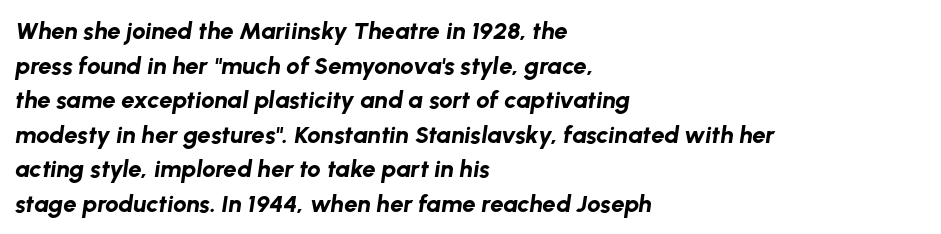
The image shows 24 px bold type, italic (leaning right); set left-aligned, normal line spacing (1.44x), normal letter spacing, not underlined.
